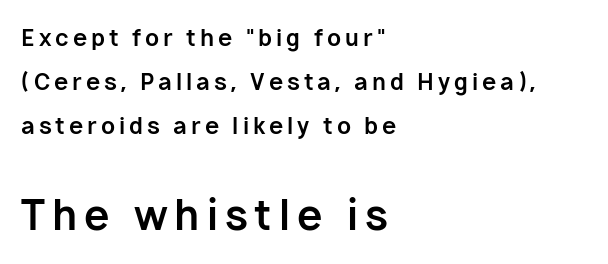
The image shows 41 px bold sans-serif type, upright; set left-aligned, loose line spacing (1.91x), not underlined; the second (bottom) block is 1.78x larger; low stroke contrast and a medium x-height.
